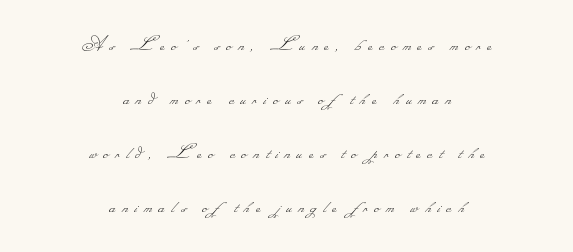
These lines stack symmetrically, like a column narrowing and widening about its center. Summary of weight: not heavy and not bold. The face used here is rendered with a markedly widened letterfit. The lines are spread far apart with generous leading.
